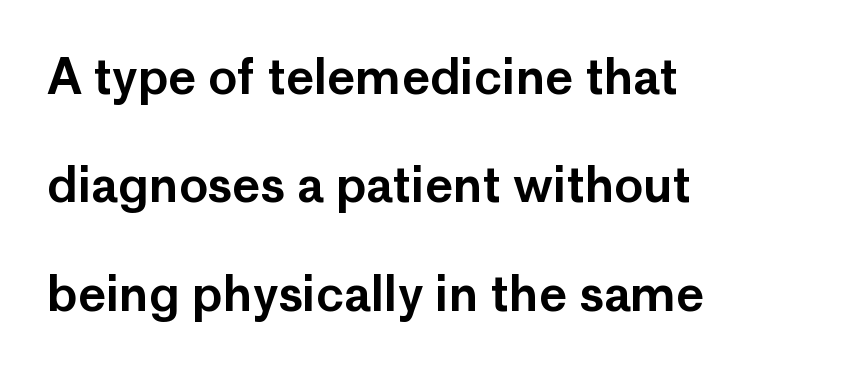
Whoever set this chose breathing room over compactness in the vertical rhythm. Check under the words: just untouched page. Each letter's strokes conclude bluntly, with no projecting serifs. One-word summary of the alignment: left.
